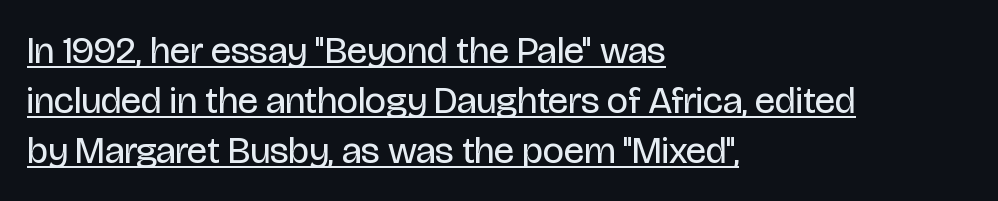
The image shows 38 px regular-weight, condensed sans-serif type, upright; set left-aligned, normal line spacing (1.31x), normal letter spacing, underlined; low stroke contrast and a large x-height.
